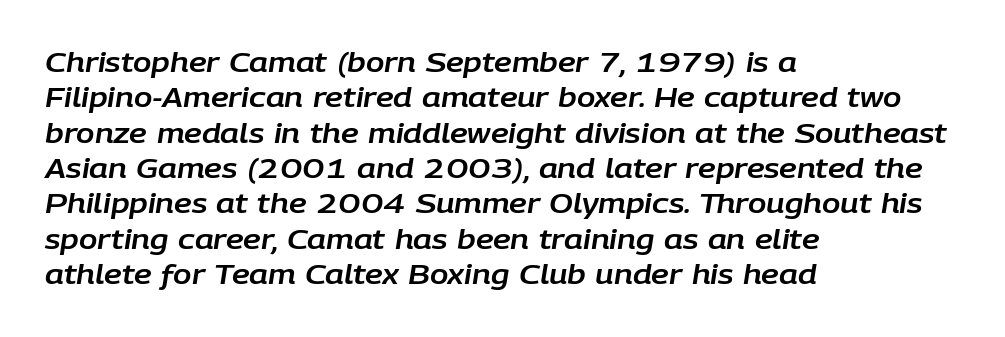
The image shows 27 px text type, italic (leaning right); set left-aligned, normal line spacing (1.31x), normal letter spacing, not underlined.
